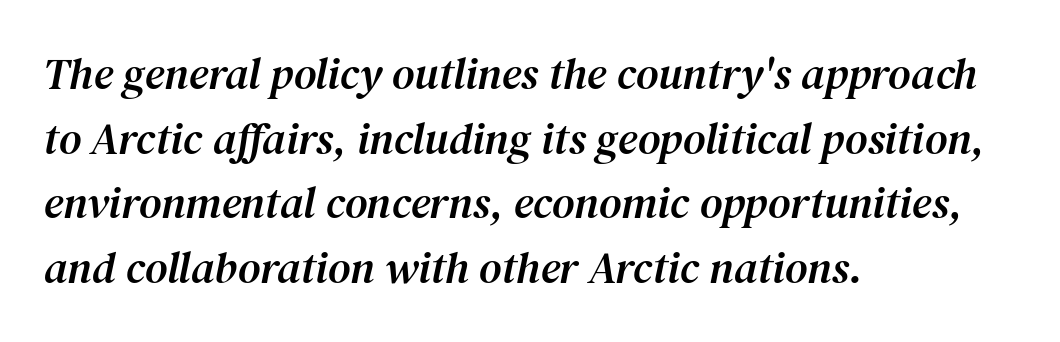
The image shows 44 px serif type, italic (leaning right); set left-aligned, normal line spacing (1.47x), normal letter spacing, not underlined; medium stroke contrast and a medium x-height.
